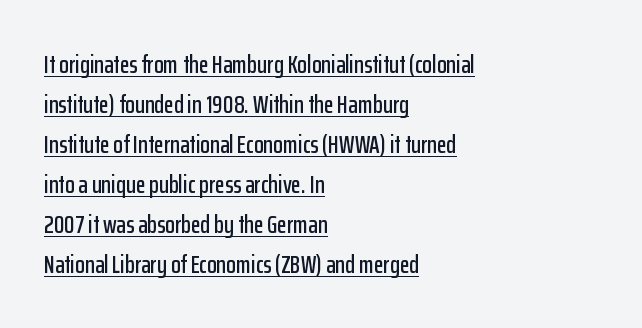
{"italic": "no", "underline": "yes", "align": "left", "line_spacing": "normal", "line_spacing_ratio": 1.6, "letter_spacing": "normal", "letter_spacing_em": 0.0, "glyph_px": 25}
